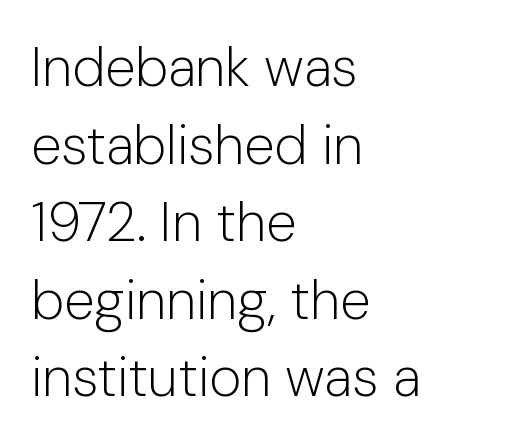
A quiet, ordinary-to-light weight characterises the typeface. Varying glyph widths throughout — classic text-font behaviour. The rendering keeps characters at their native spacing. Baseline-to-baseline distance is the conventional proportion of letter height.
